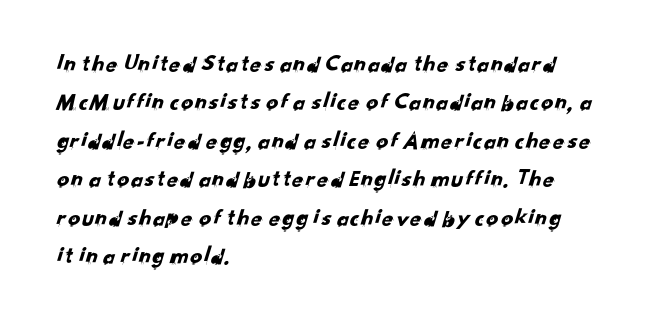
The space beneath each line is pristine and unruled. This sample is left-justified, so line endings fall wherever the words run out. Look at the tracking — it's just the regular setting, nothing added. Interline gaps are of average width in this sample.
